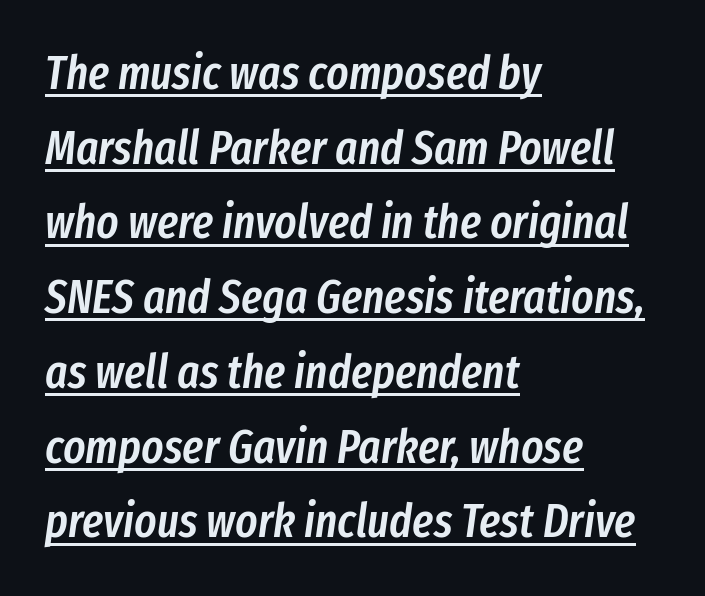
Is the type slanted? Yes — the strokes lean at a clear angle. How are the letters spaced? Ordinarily, with no added tracking. Proportional: the letters do not fall into vertical columns. The line-height multiplier appears to be the usual default.
